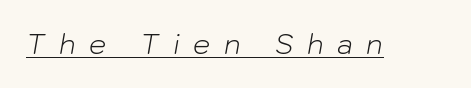
Q: Is the text bold? A: No.
Q: Is the text italic (slanted)? A: Yes, it leans right by about 10 degrees.
Q: Is the text underlined? A: Yes.
Q: Is the spacing between letters normal or unusually wide? A: Unusually wide.
